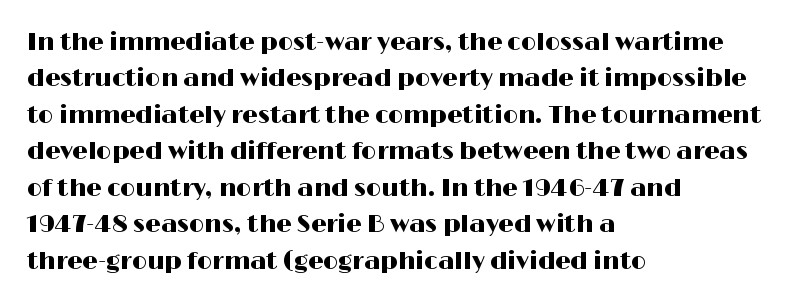
Q: Is the text italic (slanted)? A: No, it is upright.
Q: Is the text underlined? A: No.
Q: How is the paragraph aligned? A: Left-aligned.
Q: Is the spacing between letters normal or unusually wide? A: Normal.
Q: Is the spacing between lines tight, normal or loose? A: Normal.
